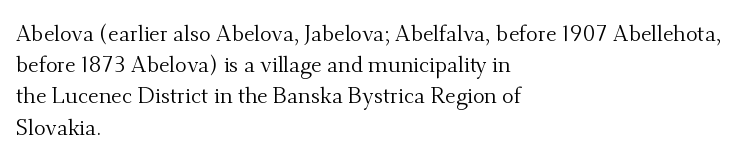
{"italic": "no", "bold": "no", "underline": "no", "align": "left", "line_spacing": "normal", "line_spacing_ratio": 1.42, "letter_spacing": "normal", "letter_spacing_em": 0.0, "glyph_px": 22}
